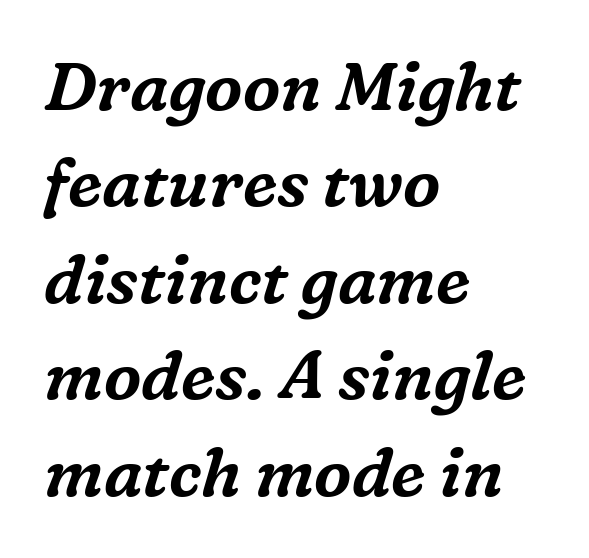
{"serif": "yes", "italic": "yes", "lean": "right", "slant_degrees": 16, "width": "normal", "stroke_contrast": "medium", "x_height": "medium", "monospaced": "no", "underline": "no", "align": "left", "line_spacing": "normal", "line_spacing_ratio": 1.44, "letter_spacing": "normal", "letter_spacing_em": 0.0, "glyph_px": 67}
